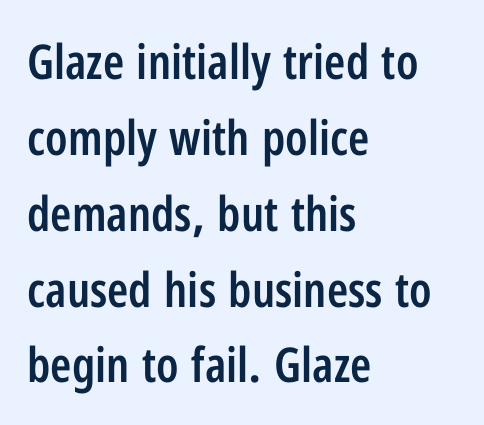
The image shows 48 px semibold, condensed sans-serif type, upright; set left-aligned, normal line spacing (1.58x), normal letter spacing, not underlined; low stroke contrast and a medium x-height.
